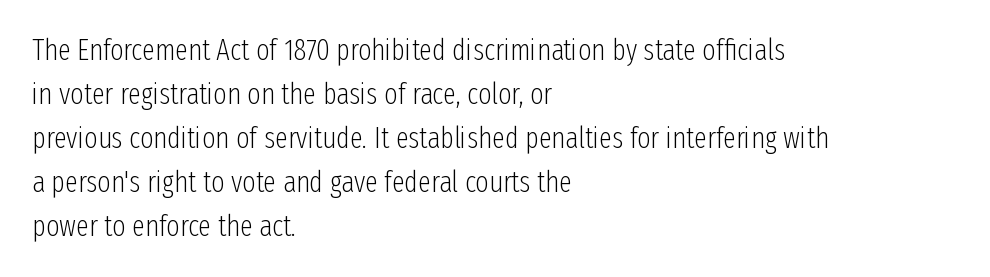
The paragraph shown leans on its left margin. The text was rendered using a sans face with plain stroke endings. Is the stroke heavy? The answer is a plain regular-or-lighter. Here the glyphs are tracked normally, forming tight word shapes. The strip under each line holds only bare page.
